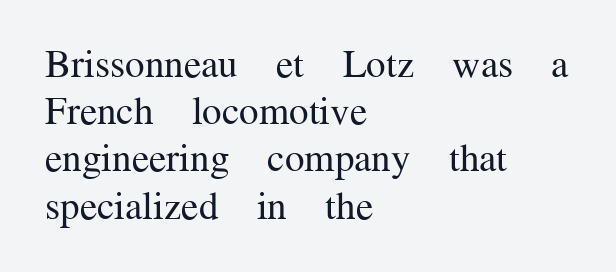
{"serif": "yes", "italic": "no", "bold": "no", "weight": "regular", "width": "normal", "stroke_contrast": "medium", "x_height": "medium", "monospaced": "no", "underline": "no", "align": "left", "line_spacing_ratio": 1.21, "letter_spacing": "normal", "letter_spacing_em": 0.0, "glyph_px": 39}
